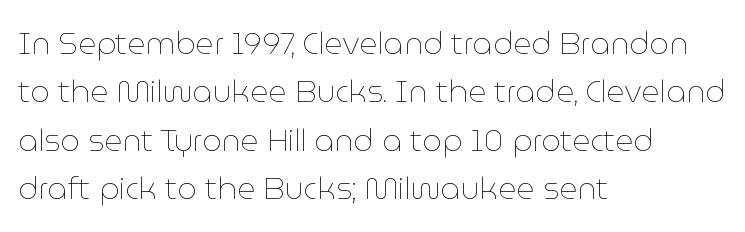
{"italic": "no", "bold": "no", "weight": "thin", "width": "normal", "stroke_contrast": "low", "x_height": "medium", "monospaced": "no", "underline": "no", "align": "left", "line_spacing": "normal", "line_spacing_ratio": 1.56, "letter_spacing": "normal", "letter_spacing_em": 0.0, "glyph_px": 31}
